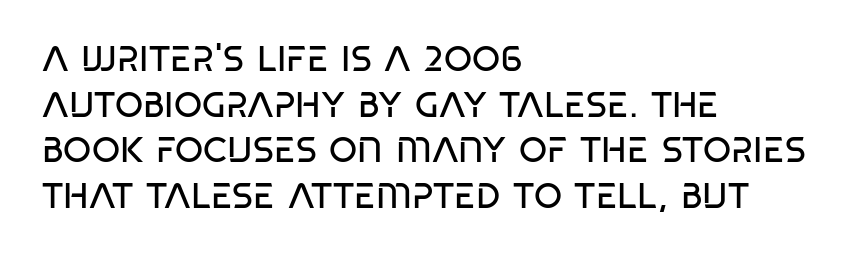
Spacing verdict: proportional, widths tailored to each character. Beneath every word, the page is bare. In terms of letterspacing, this is plain default setting. What's the leading like? Ordinary, nothing unusual.
